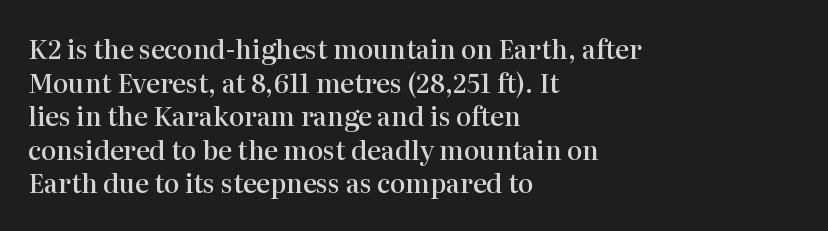
Q: Is the text bold? A: Semi-bold.
Q: Is the text italic (slanted)? A: No, it is upright.
Q: Is the text underlined? A: No.
Q: How is the paragraph aligned? A: Left-aligned.
Q: Is the spacing between letters normal or unusually wide? A: Normal.
Q: Is the spacing between lines tight, normal or loose? A: Normal.
